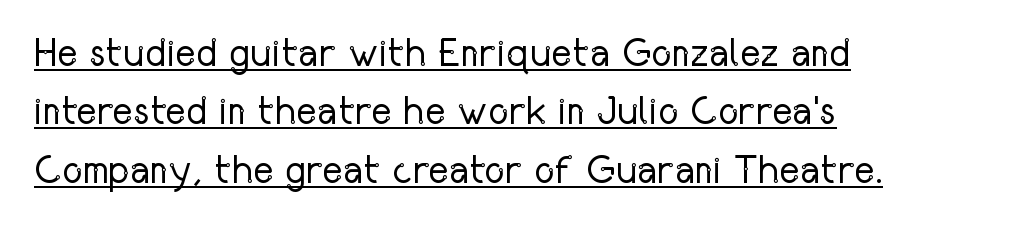
The image shows 39 px regular-weight, condensed sans-serif type, upright; set left-aligned, normal line spacing (1.5x), normal letter spacing, underlined; low stroke contrast and a medium x-height.
